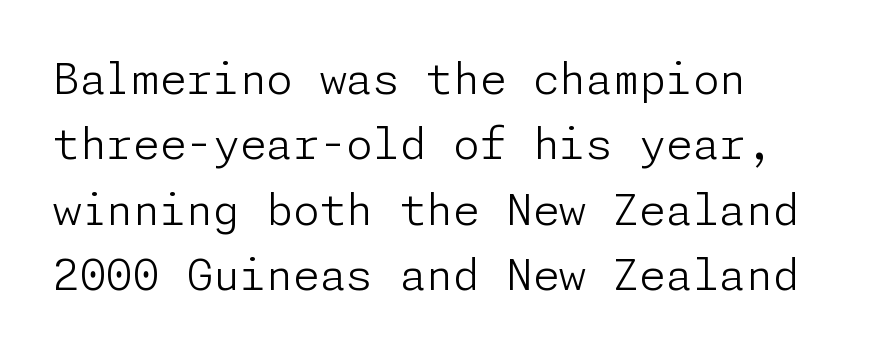
Examine the stroke ends and you'll find no serifs. Words float on clear page, feet unadorned. The tracking reads as untouched default to a designer's eye. Posture: upright roman.
